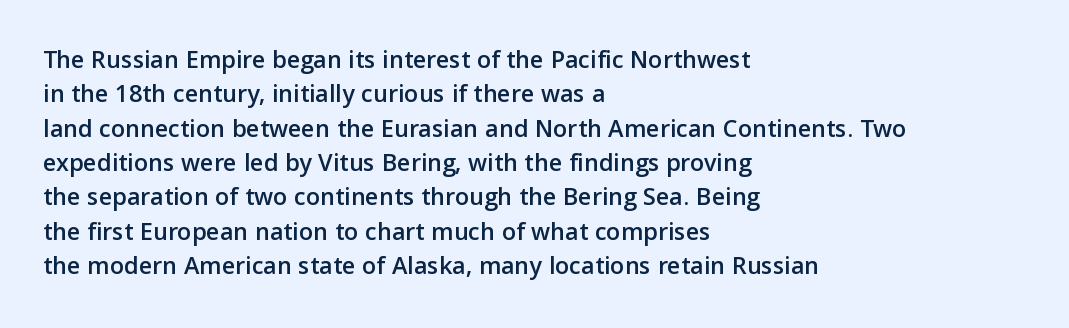
{"italic": "no", "underline": "no", "align": "left", "line_spacing": "normal", "line_spacing_ratio": 1.32, "letter_spacing": "normal", "letter_spacing_em": 0.0, "glyph_px": 26}
